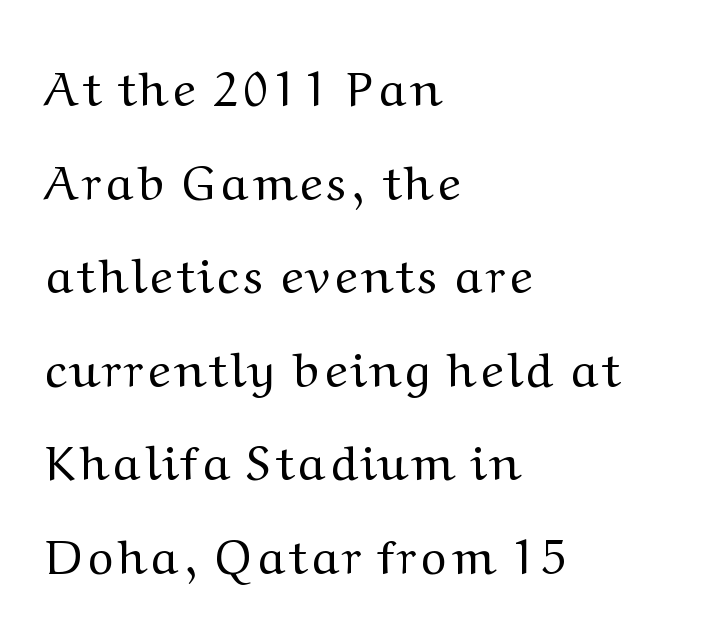
Q: Is the text bold? A: No.
Q: Is the text italic (slanted)? A: No, it is upright.
Q: Is the typeface a serif or a sans-serif typeface? A: Serif.
Q: Is the text underlined? A: No.
Q: How is the paragraph aligned? A: Left-aligned.
Q: Is the spacing between lines tight, normal or loose? A: Loose.
Q: Width (condensed, normal, or wide)? A: Normal.
Q: Stroke contrast? A: Medium.
Q: x-height? A: Medium.
Q: Monospaced? A: No.
